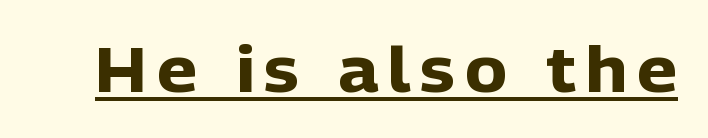
{"serif": "no", "italic": "no", "bold": "yes", "weight": "heavy", "width": "normal", "stroke_contrast": "low", "x_height": "medium", "monospaced": "no", "underline": "yes", "glyph_px": 63}
